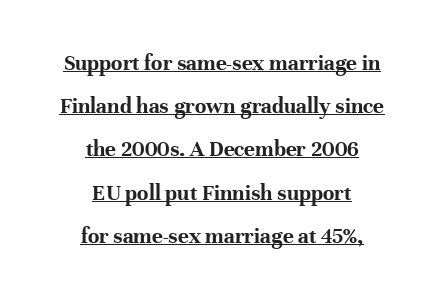
Q: Is the text bold? A: Yes.
Q: Is the text italic (slanted)? A: No, it is upright.
Q: Is the text underlined? A: Yes.
Q: How is the paragraph aligned? A: Centered.
Q: Is the spacing between letters normal or unusually wide? A: Normal.
